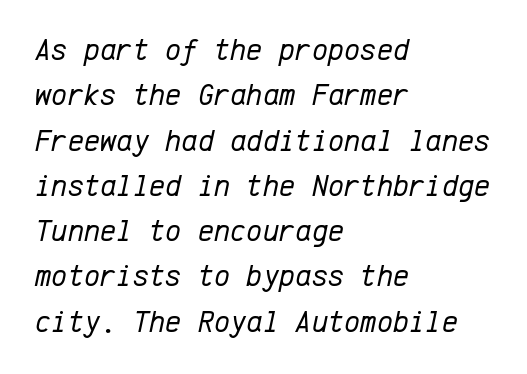
The image shows 31 px regular-weight type, italic (leaning right), monospaced; set left-aligned, normal line spacing (1.46x), normal letter spacing, not underlined; low stroke contrast and a medium x-height.
